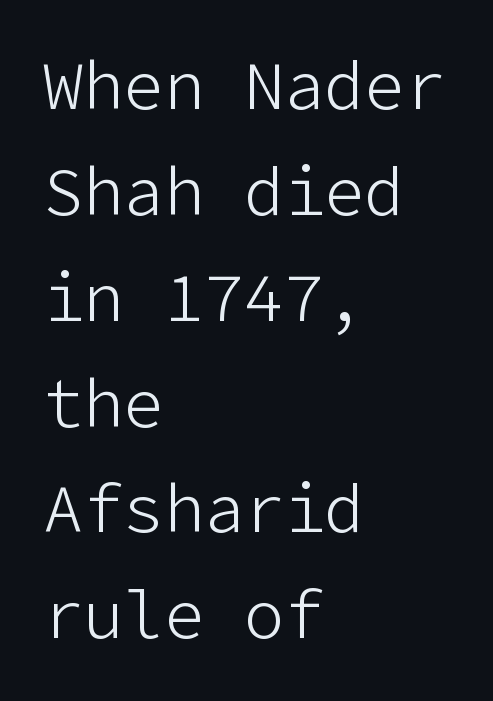
When letters stand straight like this, we call the style roman or upright. Words float on clear page, feet unadorned. The face used here is rendered with its standard letterfit. Every row of glyphs begins at an identical x-position on the left. Regarding serifs, this sample does without them. Whoever set this chose a conventional vertical rhythm.
